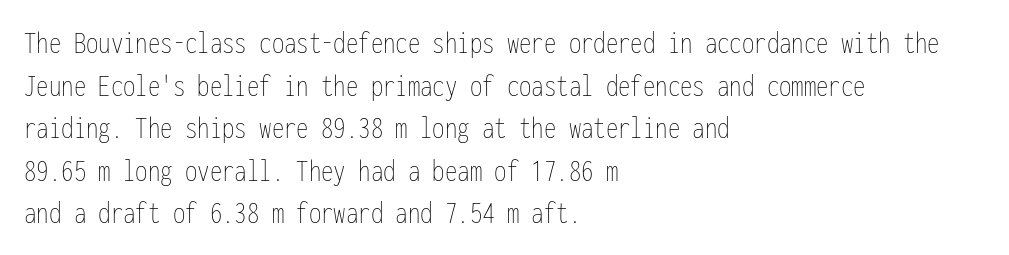
Stems and bowls with no extra thickness — not bold. A classic flush-left, rag-right setting is used for this passage. Notice how descenders clear the ascenders below comfortably — that's standard leading. Ascenders rise straight up at ninety degrees. Think of a typewriter: that constant character pitch is what you see here.
